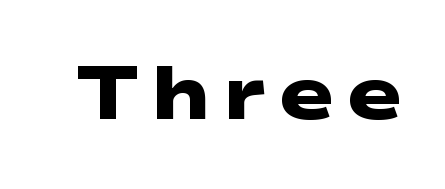
{"serif": "no", "bold": "yes", "weight": "heavy", "width": "wide", "stroke_contrast": "low", "x_height": "medium", "monospaced": "no", "underline": "no", "glyph_px": 75}
